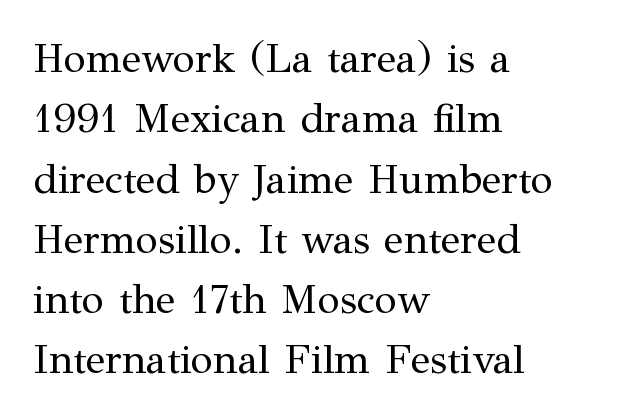
{"serif": "yes", "italic": "no", "bold": "no", "weight": "regular", "width": "normal", "stroke_contrast": "medium", "x_height": "medium", "monospaced": "no", "underline": "no", "align": "left", "line_spacing": "normal", "line_spacing_ratio": 1.47, "letter_spacing": "normal", "letter_spacing_em": 0.0, "glyph_px": 41}
